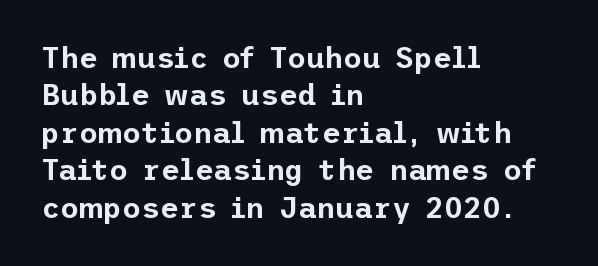
These lines keep a tight, regular rhythm from letter to letter. Alignment: flush left. Only glyphs here, with clear space below each row. The block of text has a typical density, with ordinary space between rows.
